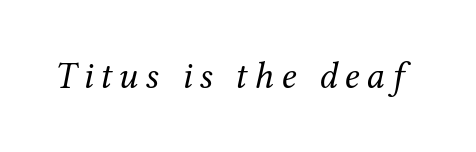
Q: Is the text bold? A: No.
Q: Is the text italic (slanted)? A: Yes, it leans right by about 12 degrees.
Q: Is the typeface a serif or a sans-serif typeface? A: Serif.
Q: Is the text underlined? A: No.
Q: Width (condensed, normal, or wide)? A: Normal.
Q: Stroke contrast? A: Medium.
Q: x-height? A: Medium.
Q: Monospaced? A: No.
